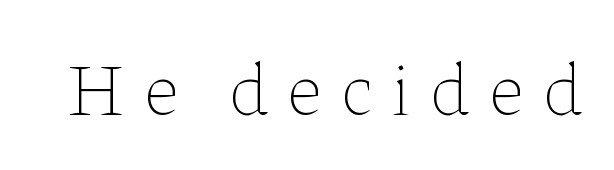
The image shows 74 px thin type, upright; set unusually wide letter spacing (+0.26 em), not underlined; low stroke contrast and a medium x-height.
